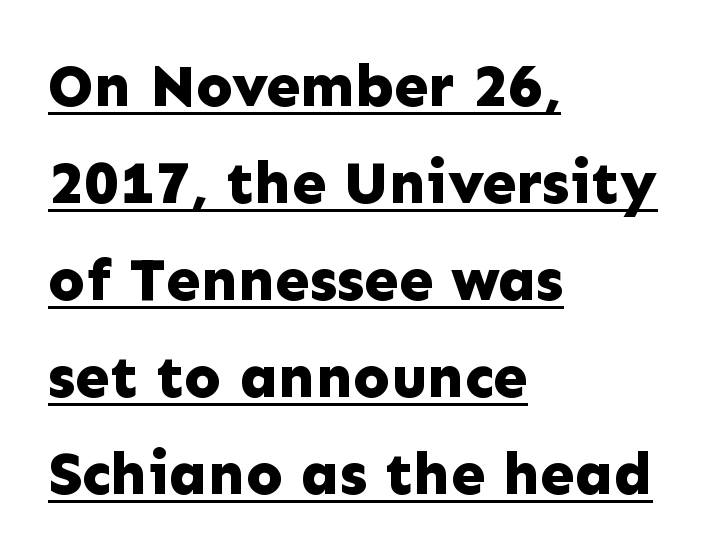
The image shows 61 px bold sans-serif type, upright; set left-aligned, normal line spacing (1.59x), normal letter spacing, underlined; low stroke contrast and a medium x-height.
